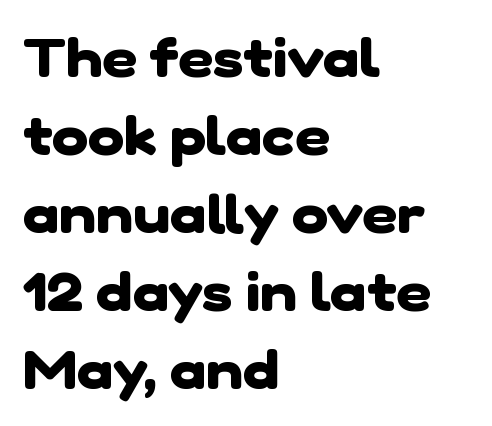
Q: Is the text bold? A: Yes.
Q: Is the typeface a serif or a sans-serif typeface? A: Sans-serif.
Q: Is the text underlined? A: No.
Q: How is the paragraph aligned? A: Left-aligned.
Q: Is the spacing between letters normal or unusually wide? A: Normal.
Q: Is the spacing between lines tight, normal or loose? A: Normal.
Q: Width (condensed, normal, or wide)? A: Normal.
Q: Stroke contrast? A: Low.
Q: x-height? A: Medium.
Q: Monospaced? A: No.
